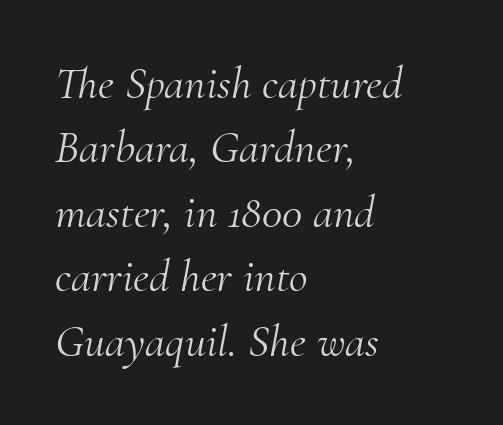
The image shows 46 px light serif type, italic (leaning right); set left-aligned, normal line spacing (1.4x), normal letter spacing, not underlined; medium stroke contrast and a small x-height.
